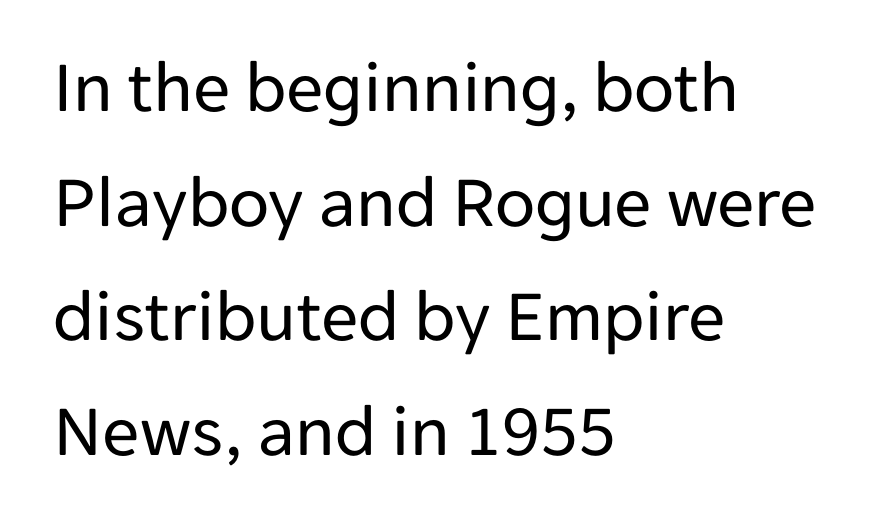
Q: Is the text bold? A: No.
Q: Is the text italic (slanted)? A: No, it is upright.
Q: Is the typeface a serif or a sans-serif typeface? A: Sans-serif.
Q: Is the text underlined? A: No.
Q: How is the paragraph aligned? A: Left-aligned.
Q: Is the spacing between letters normal or unusually wide? A: Normal.
Q: Is the spacing between lines tight, normal or loose? A: Normal.
Q: Width (condensed, normal, or wide)? A: Normal.
Q: Stroke contrast? A: Low.
Q: x-height? A: Medium.
Q: Monospaced? A: No.
